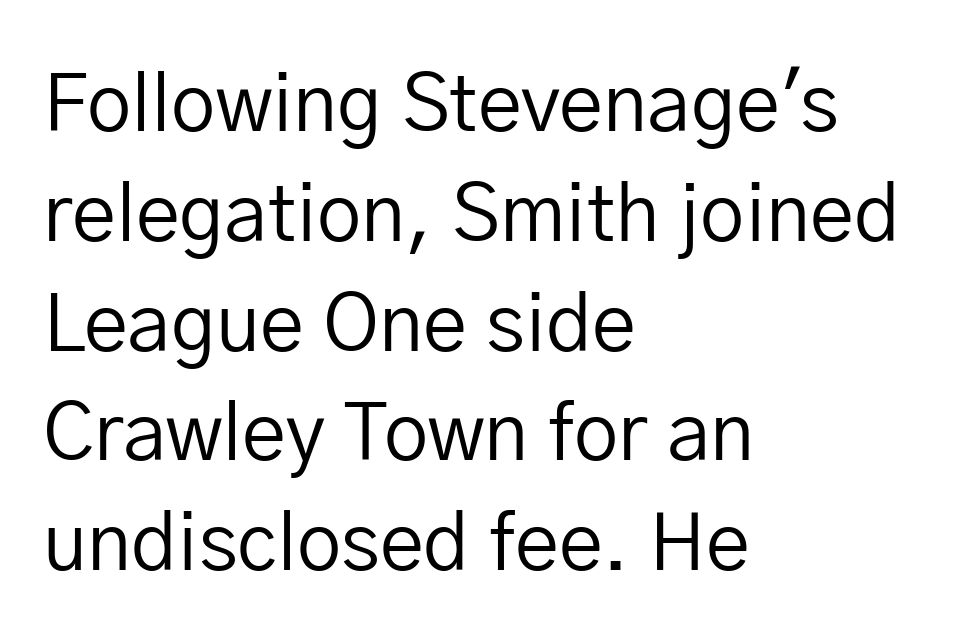
{"serif": "no", "italic": "no", "bold": "no", "weight": "regular", "width": "normal", "stroke_contrast": "low", "x_height": "medium", "monospaced": "no", "underline": "no", "align": "left", "line_spacing": "normal", "line_spacing_ratio": 1.39, "letter_spacing": "normal", "letter_spacing_em": 0.0, "glyph_px": 79}
